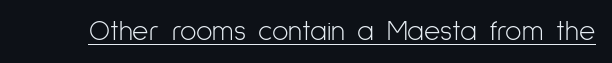
{"serif": "no", "italic": "no", "bold": "no", "weight": "light", "width": "condensed", "stroke_contrast": "low", "x_height": "medium", "monospaced": "no", "underline": "yes", "letter_spacing": "normal", "letter_spacing_em": 0.0, "glyph_px": 28}
